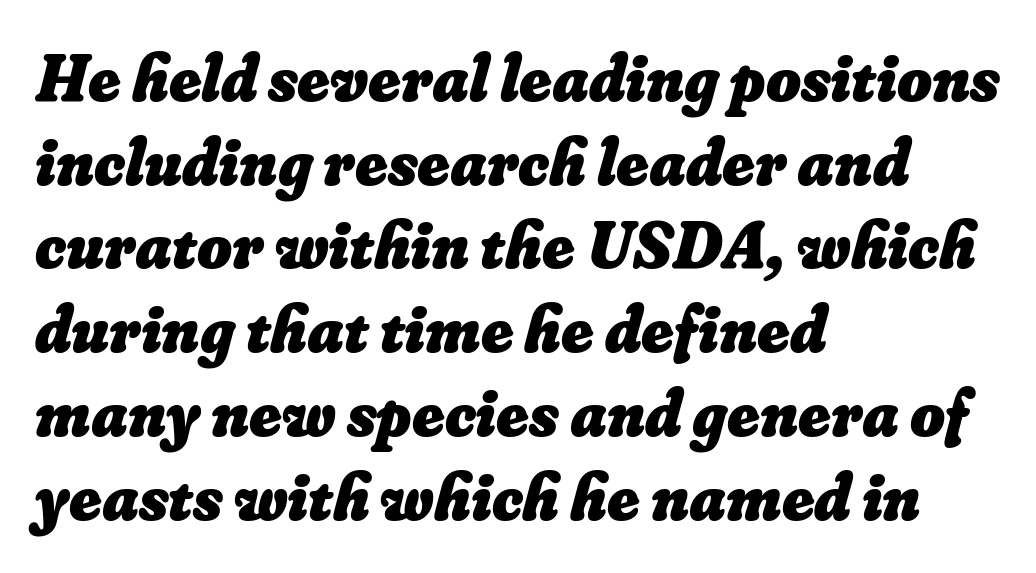
Underlining? Definitely not there. Visually the block forms a straight wall on the left and a jagged coastline on the right. These lines are rendered in a variable-pitch font. Interline gaps are of average width in this sample. Compared with an ordinary text face, these strokes are far heavier — a full bold. There is no visible air inserted between adjacent glyphs.
